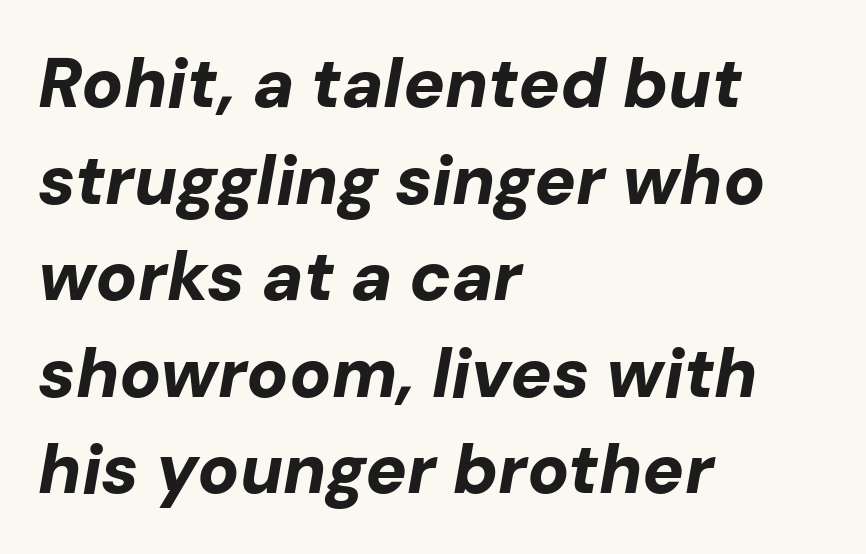
The image shows 69 px bold type, italic (leaning right); set left-aligned, normal line spacing (1.4x), normal letter spacing, not underlined; low stroke contrast and a medium x-height.
